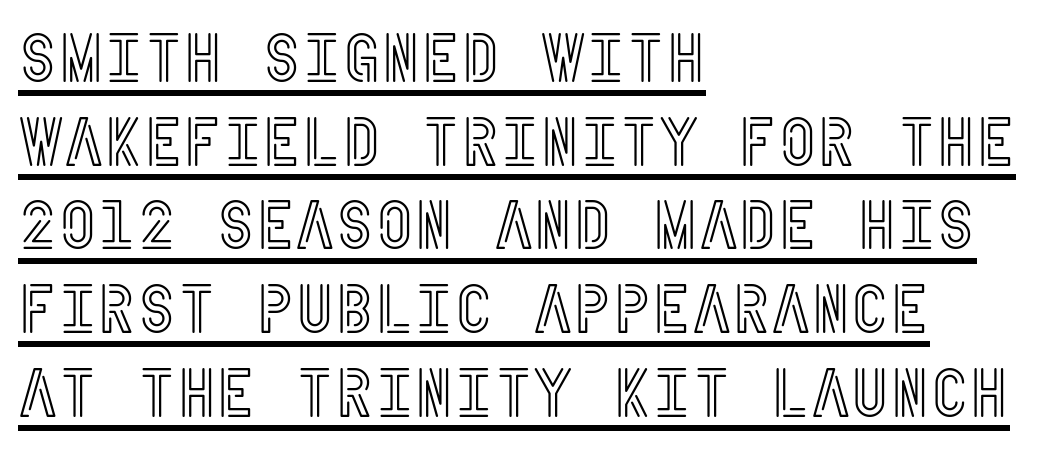
Short note: letters normally spaced. These lines stack with their left ends in a neat column. When letters stand straight like this, we call the style roman or upright. Descenders here cross a horizontal rule under the line.
